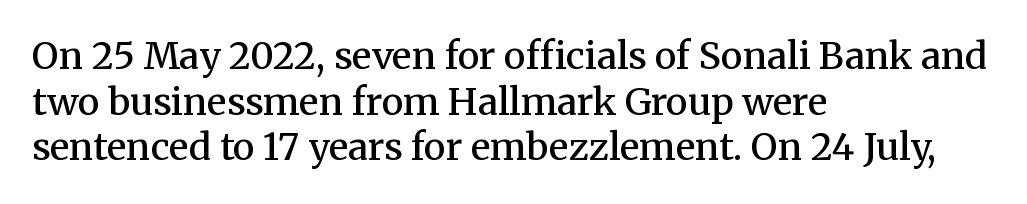
{"serif": "yes", "italic": "no", "bold": "semi", "weight": "semibold", "width": "normal", "stroke_contrast": "medium", "x_height": "medium", "monospaced": "no", "underline": "no", "align": "left", "line_spacing_ratio": 1.23, "letter_spacing": "normal", "letter_spacing_em": 0.0, "glyph_px": 37}
